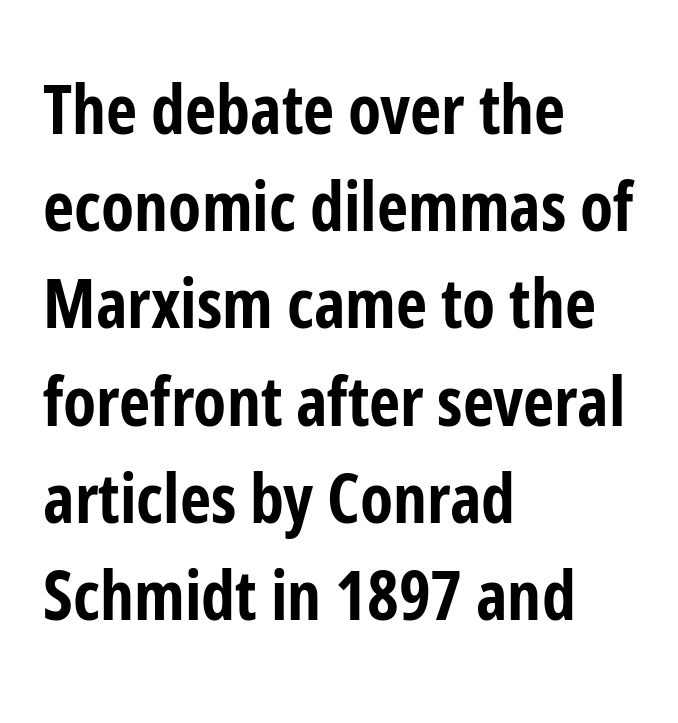
Q: Is the text bold? A: Yes.
Q: Is the text italic (slanted)? A: No, it is upright.
Q: Is the typeface a serif or a sans-serif typeface? A: Sans-serif.
Q: Is the text underlined? A: No.
Q: How is the paragraph aligned? A: Left-aligned.
Q: Is the spacing between letters normal or unusually wide? A: Normal.
Q: Is the spacing between lines tight, normal or loose? A: Normal.
Q: Width (condensed, normal, or wide)? A: Condensed.
Q: Stroke contrast? A: Low.
Q: x-height? A: Medium.
Q: Monospaced? A: No.
